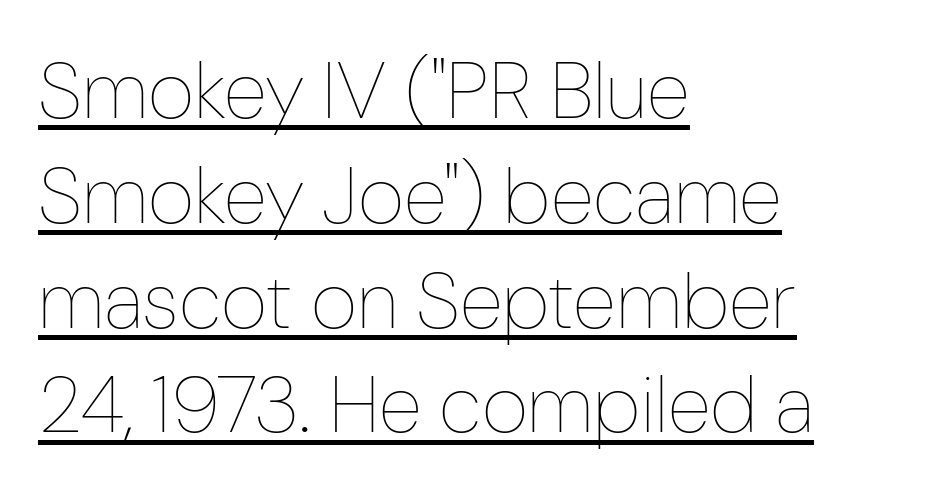
{"italic": "no", "bold": "no", "weight": "thin", "width": "condensed", "stroke_contrast": "low", "x_height": "medium", "monospaced": "no", "underline": "yes", "align": "left", "line_spacing": "normal", "line_spacing_ratio": 1.31, "letter_spacing": "normal", "letter_spacing_em": 0.0, "glyph_px": 80}
